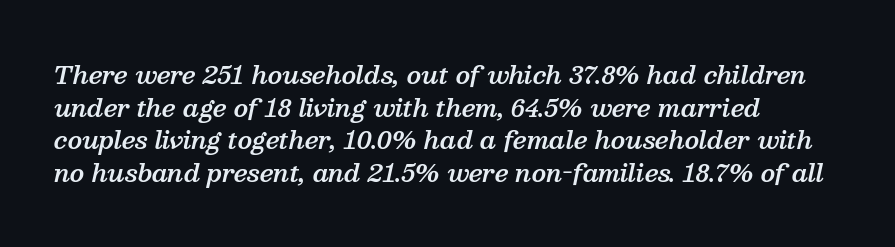
The image shows 24 px text type, italic (leaning right); set left-aligned, normal line spacing (1.36x), normal letter spacing, not underlined.
